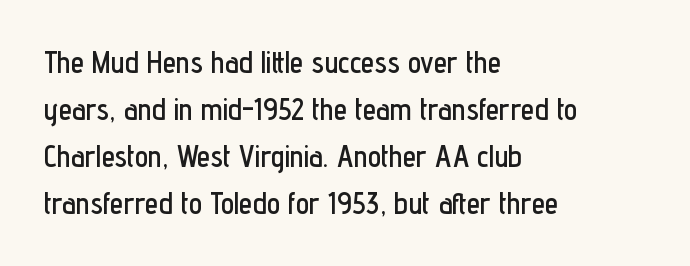
Proportional: the letters do not fall into vertical columns. The lines in this sample share a left origin and differ only in where they stop. Has an underline been added? It has not. The face used here is rendered with its standard letterfit.
